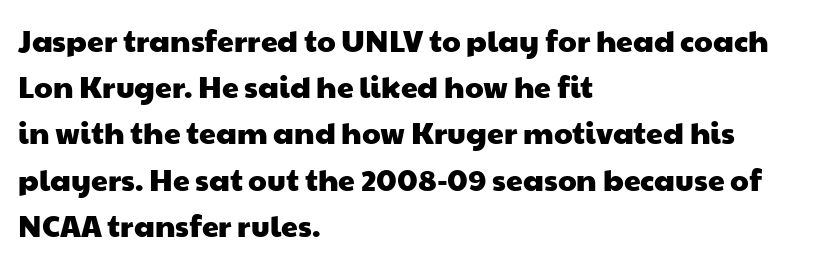
Q: Is the typeface a serif or a sans-serif typeface? A: Sans-serif.
Q: Is the text underlined? A: No.
Q: How is the paragraph aligned? A: Left-aligned.
Q: Is the spacing between letters normal or unusually wide? A: Normal.
Q: Is the spacing between lines tight, normal or loose? A: Normal.
Q: Width (condensed, normal, or wide)? A: Wide.
Q: Stroke contrast? A: Low.
Q: x-height? A: Medium.
Q: Monospaced? A: No.
